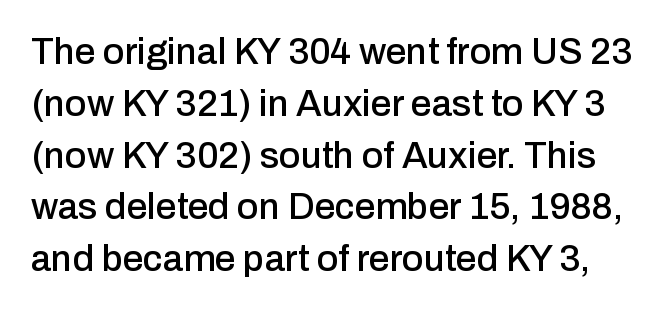
The image shows 37 px sans-serif type, upright; set normal line spacing (1.4x), normal letter spacing, not underlined; low stroke contrast and a medium x-height.
